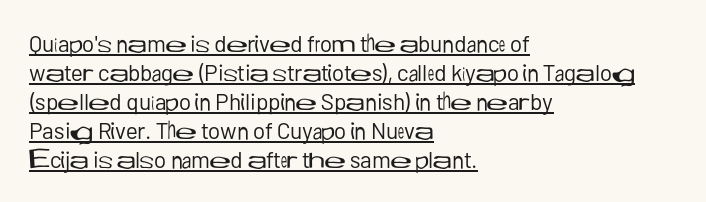
A roman cut, with each character standing at attention. The gaps between neighbouring characters are ordinary and unremarkable. These lines sit exactly where default settings would place them. Is the block centered? No — it sits flush against the left margin. Is the stroke heavy? The answer is a plain regular-or-lighter. A rule runs beneath these lines of type.
